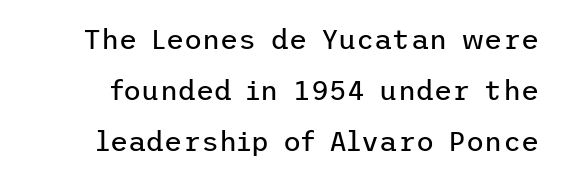
Q: Is the text bold? A: No.
Q: Is the text italic (slanted)? A: No, it is upright.
Q: Is the typeface a serif or a sans-serif typeface? A: Sans-serif.
Q: Is the text underlined? A: No.
Q: Is the spacing between letters normal or unusually wide? A: Normal.
Q: Width (condensed, normal, or wide)? A: Normal.
Q: Stroke contrast? A: Low.
Q: x-height? A: Medium.
